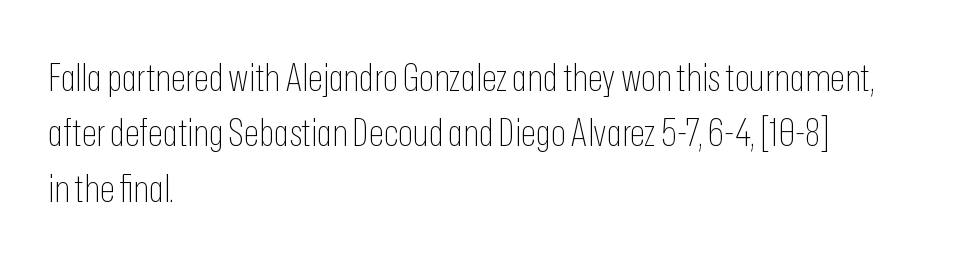
Q: Is the text bold? A: No.
Q: Is the text italic (slanted)? A: No, it is upright.
Q: Is the typeface a serif or a sans-serif typeface? A: Sans-serif.
Q: Is the text underlined? A: No.
Q: How is the paragraph aligned? A: Left-aligned.
Q: Is the spacing between letters normal or unusually wide? A: Normal.
Q: Is the spacing between lines tight, normal or loose? A: Normal.
Q: Width (condensed, normal, or wide)? A: Condensed.
Q: Stroke contrast? A: Low.
Q: x-height? A: Medium.
Q: Monospaced? A: No.
